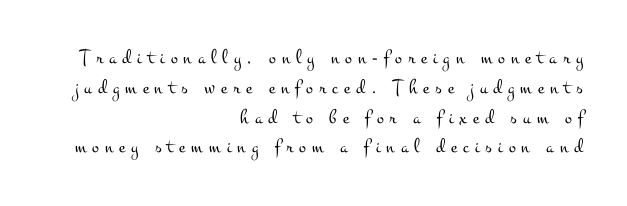
{"bold": "no", "underline": "no", "align": "right", "line_spacing": "normal", "line_spacing_ratio": 1.42, "letter_spacing": "wide", "letter_spacing_em": 0.28, "glyph_px": 21}
